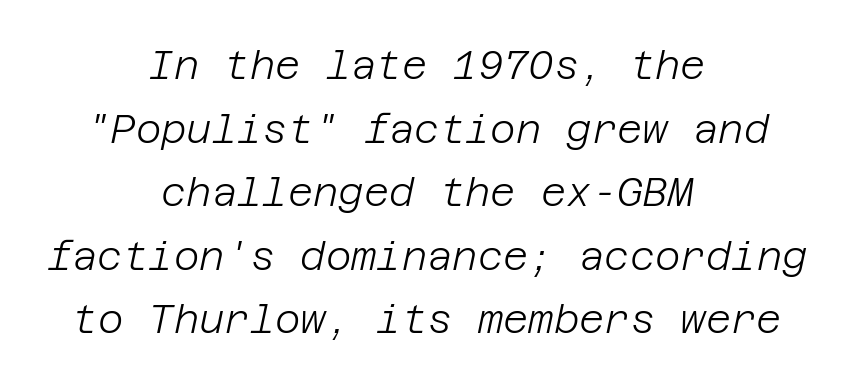
There's an unmistakable incline to the writing here. Stems and bowls with no extra thickness — not bold. The type is set solid horizontally, with unmodified tracking. Horizontal alignment here is central, giving a formal, balanced look. Underlining? Definitely not there. Vertical spacing — default.
